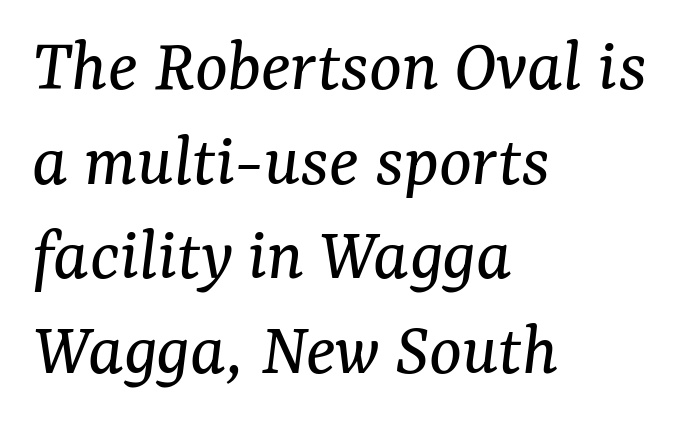
Q: Is the text bold? A: No.
Q: Is the text italic (slanted)? A: Yes, it leans right by about 7 degrees.
Q: Is the typeface a serif or a sans-serif typeface? A: Serif.
Q: Is the text underlined? A: No.
Q: How is the paragraph aligned? A: Left-aligned.
Q: Is the spacing between letters normal or unusually wide? A: Normal.
Q: Width (condensed, normal, or wide)? A: Normal.
Q: Stroke contrast? A: Medium.
Q: x-height? A: Medium.
Q: Monospaced? A: No.
